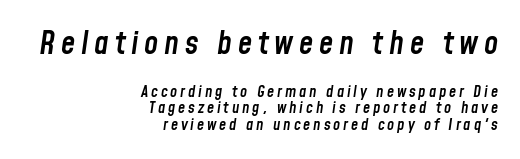
Q: Is the text bold? A: Semi-bold.
Q: Is the text italic (slanted)? A: Yes, it leans right by about 8 degrees.
Q: Is the text underlined? A: No.
Q: How is the paragraph aligned? A: Right-aligned.
Q: Is the spacing between lines tight, normal or loose? A: Tight.
Q: Which block of text is set in a larger size, the first (top) or the second (bottom)? A: The first (top) one.
Q: Width (condensed, normal, or wide)? A: Condensed.
Q: Stroke contrast? A: Low.
Q: x-height? A: Medium.
Q: Monospaced? A: No.
